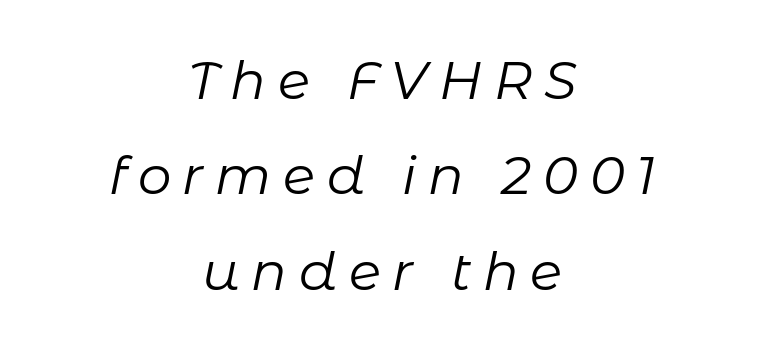
{"italic": "yes", "lean": "right", "slant_degrees": 11, "bold": "no", "weight": "regular", "width": "normal", "stroke_contrast": "low", "x_height": "medium", "monospaced": "no", "underline": "no", "align": "center", "line_spacing_ratio": 1.8, "letter_spacing": "wide", "letter_spacing_em": 0.22, "glyph_px": 53}
